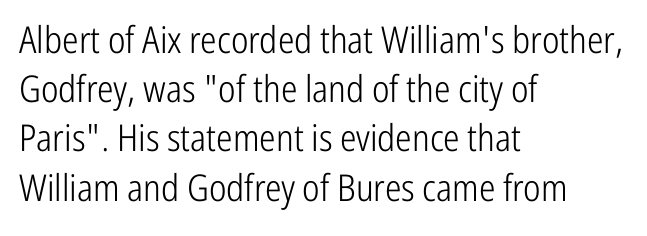
The image shows 37 px light, condensed sans-serif type, upright; set left-aligned, normal line spacing (1.33x), normal letter spacing, not underlined; low stroke contrast and a medium x-height.
